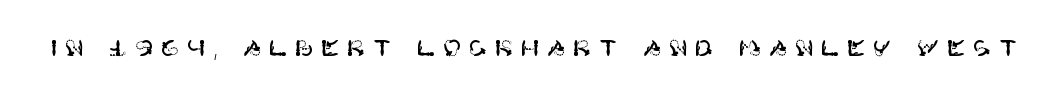
The image shows 22 px text type, upright; set unusually wide letter spacing (+0.34 em), not underlined.
